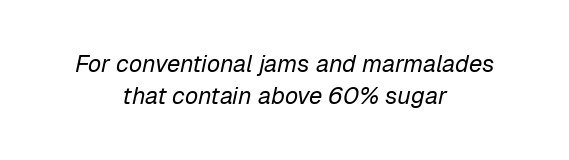
Q: Is the text bold? A: No.
Q: Is the text italic (slanted)? A: Yes, it leans right by about 12 degrees.
Q: Is the text underlined? A: No.
Q: How is the paragraph aligned? A: Centered.
Q: Is the spacing between letters normal or unusually wide? A: Normal.
Q: Is the spacing between lines tight, normal or loose? A: Normal.
